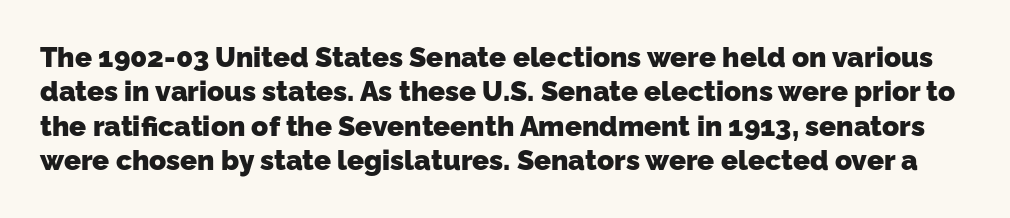
Q: Is the text bold? A: Yes.
Q: Is the typeface a serif or a sans-serif typeface? A: Sans-serif.
Q: Is the text underlined? A: No.
Q: Is the spacing between letters normal or unusually wide? A: Normal.
Q: Width (condensed, normal, or wide)? A: Normal.
Q: Stroke contrast? A: Low.
Q: x-height? A: Medium.
Q: Monospaced? A: No.
